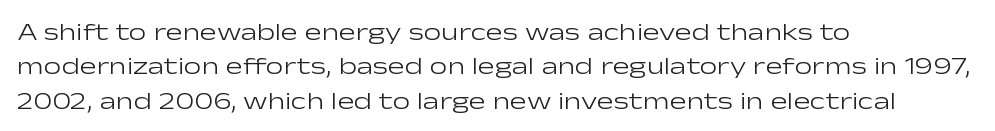
Q: Is the text bold? A: No.
Q: Is the text italic (slanted)? A: No, it is upright.
Q: Is the text underlined? A: No.
Q: How is the paragraph aligned? A: Left-aligned.
Q: Is the spacing between letters normal or unusually wide? A: Normal.
Q: Is the spacing between lines tight, normal or loose? A: Normal.
